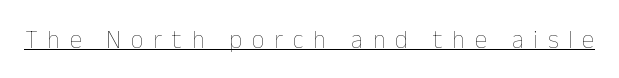
{"italic": "no", "bold": "no", "underline": "yes", "letter_spacing": "wide", "letter_spacing_em": 0.39, "glyph_px": 25}
